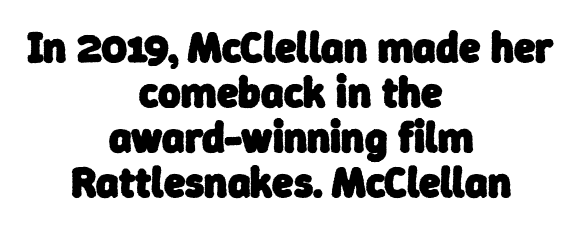
Q: Is the text bold? A: Yes.
Q: Is the typeface a serif or a sans-serif typeface? A: Sans-serif.
Q: Is the text underlined? A: No.
Q: How is the paragraph aligned? A: Centered.
Q: Is the spacing between letters normal or unusually wide? A: Normal.
Q: Is the spacing between lines tight, normal or loose? A: Tight.
Q: Width (condensed, normal, or wide)? A: Normal.
Q: Stroke contrast? A: Low.
Q: x-height? A: Medium.
Q: Monospaced? A: No.
